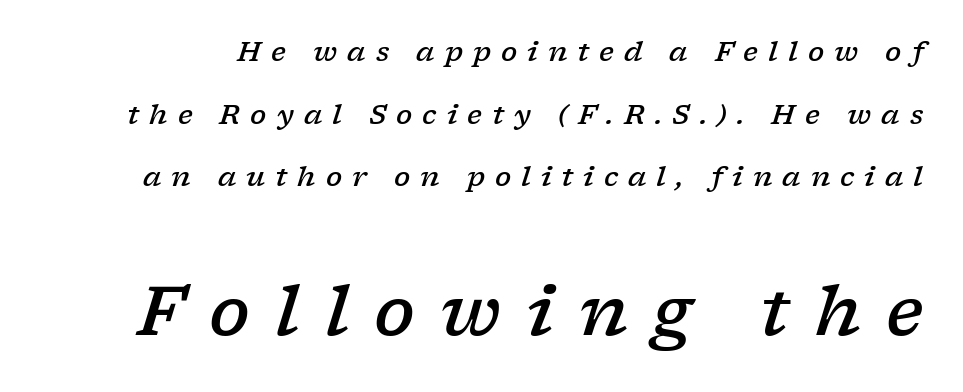
The image shows 68 px semibold, wide serif type, italic (leaning right); set loose line spacing (2.32x), unusually wide letter spacing (+0.37 em), not underlined; the second (bottom) block is 2.52x larger; low stroke contrast and a medium x-height.
